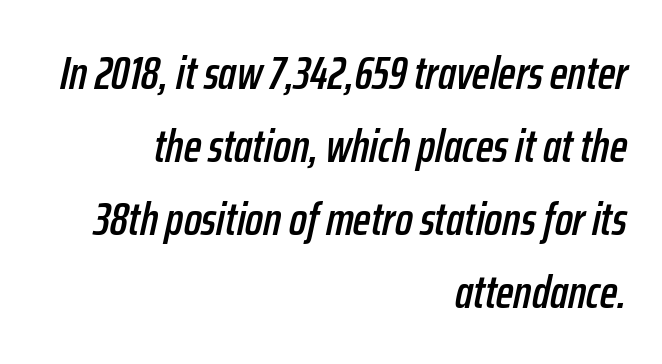
{"italic": "yes", "lean": "right", "slant_degrees": 12, "width": "condensed", "stroke_contrast": "low", "x_height": "medium", "monospaced": "no", "underline": "no", "align": "right", "line_spacing": "normal", "line_spacing_ratio": 1.55, "letter_spacing": "normal", "letter_spacing_em": 0.0, "glyph_px": 47}
